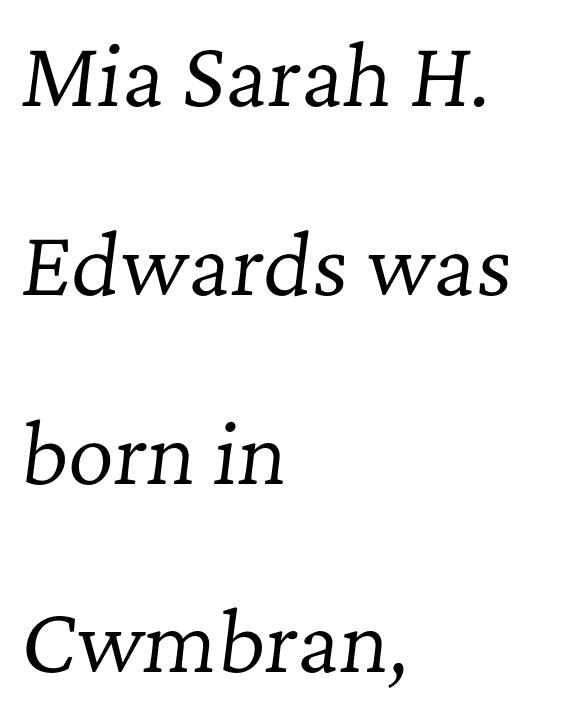
The image shows 80 px regular-weight serif type, italic (leaning right); set left-aligned, loose line spacing (2.36x), normal letter spacing, not underlined; low stroke contrast and a medium x-height.
